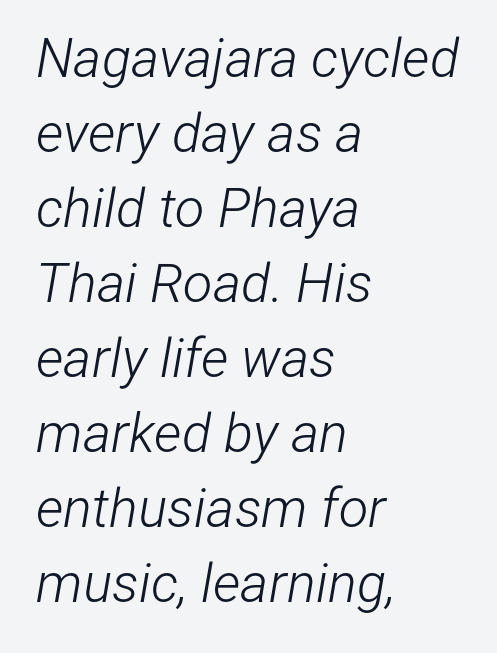
The image shows 54 px light, condensed type, italic (leaning right); set left-aligned, normal line spacing (1.39x), normal letter spacing, not underlined; low stroke contrast and a medium x-height.
